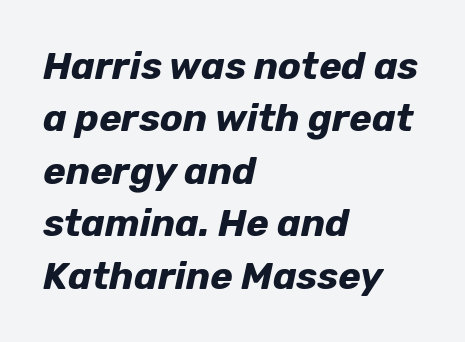
The image shows 38 px bold type, italic (leaning right); set left-aligned, normal line spacing (1.38x), normal letter spacing, not underlined; low stroke contrast and a medium x-height.
